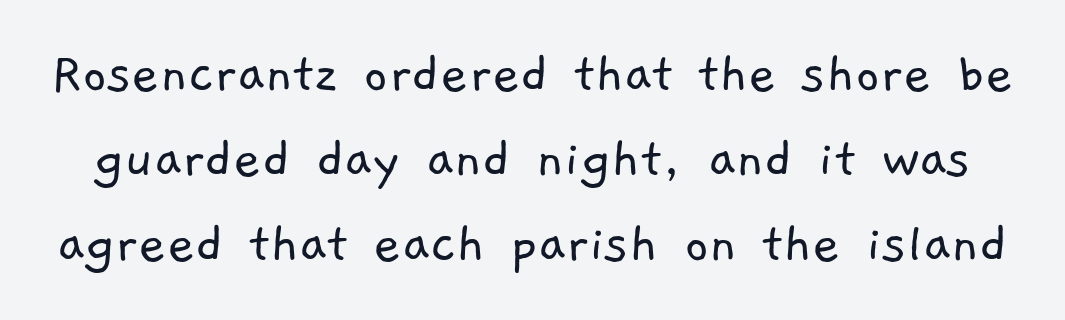
Q: Is the text bold? A: No.
Q: Is the typeface a serif or a sans-serif typeface? A: Sans-serif.
Q: Is the text underlined? A: No.
Q: Is the spacing between letters normal or unusually wide? A: Normal.
Q: Is the spacing between lines tight, normal or loose? A: Normal.
Q: Width (condensed, normal, or wide)? A: Normal.
Q: Stroke contrast? A: Low.
Q: x-height? A: Medium.
Q: Monospaced? A: No.
